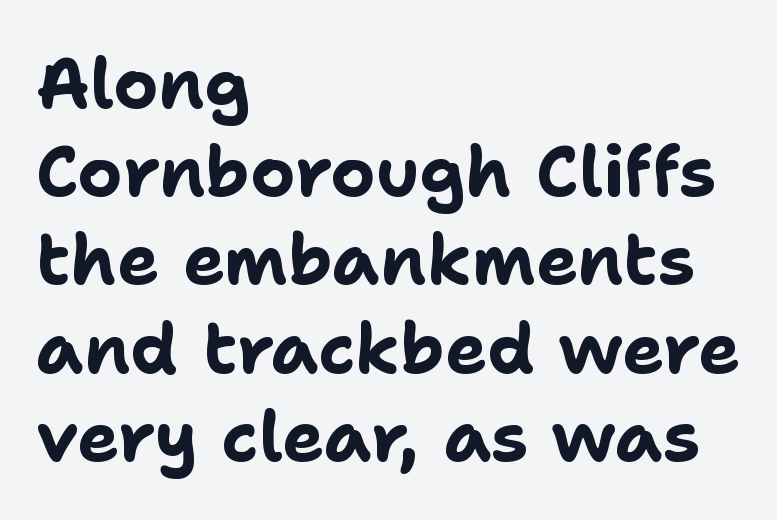
The image shows 70 px bold sans-serif type, upright; set left-aligned, normal line spacing (1.26x), normal letter spacing, not underlined; low stroke contrast and a medium x-height.
